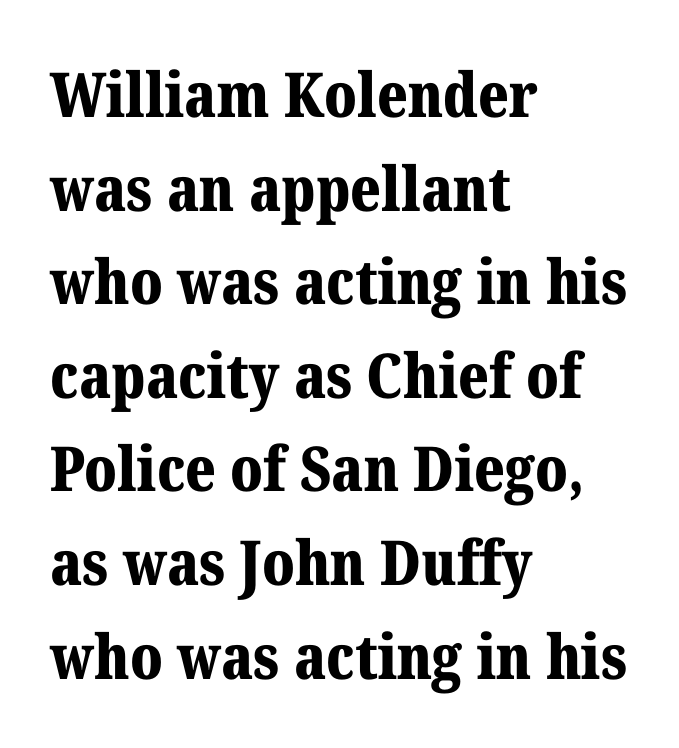
Baseline-to-baseline distance is the conventional proportion of letter height. The area under the type is left untouched. A student would call this left alignment; a typographer would say flush left, rag right. Posture: upright roman.
